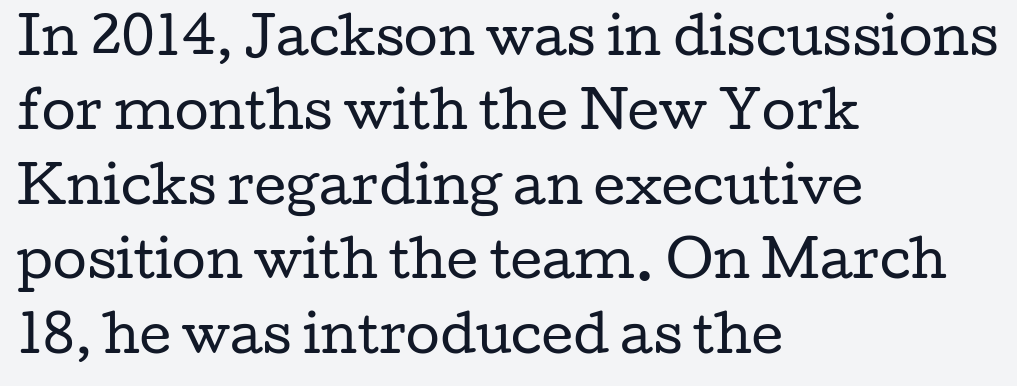
The image shows 49 px regular-weight, wide serif type, upright; set left-aligned, normal line spacing (1.52x), normal letter spacing, not underlined; low stroke contrast and a medium x-height.
